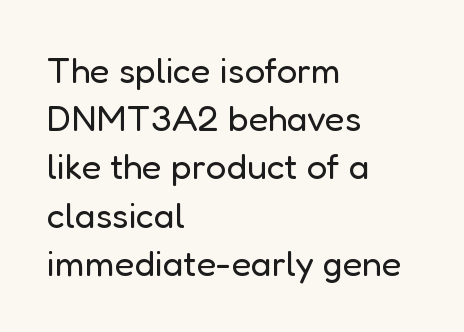
Unmarked baselines from the first word to the last. You could call the tracking neutral — neither tight nor loose. Is this a fixed-width face? No — the glyphs have proportional, varying widths. The strokes are not fattened; the text isn't bold. Style check: upright.
